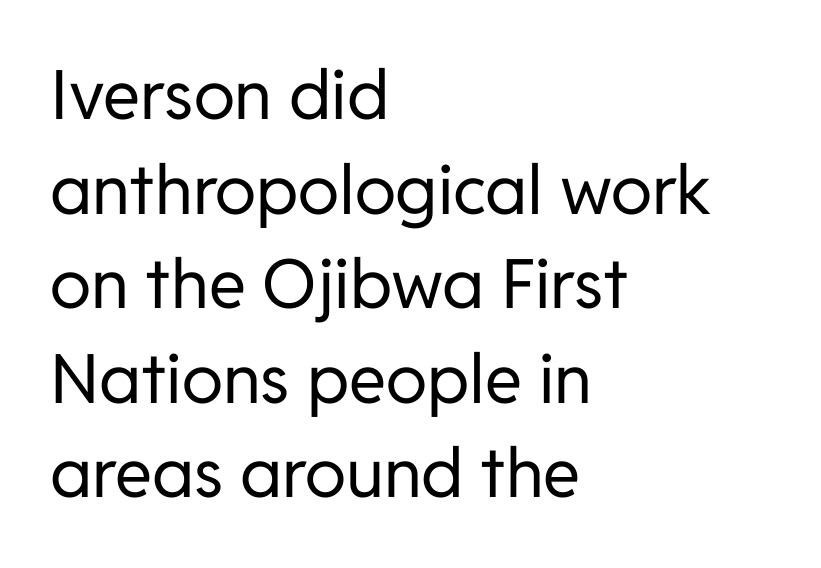
Rule under the text: the space is simply empty. A student would call this left alignment; a typographer would say flush left, rag right. Compared with typical paragraphs, the rows here are spaced about the same. Observe the ordinary spacing: letters are neighbours, not strangers.
